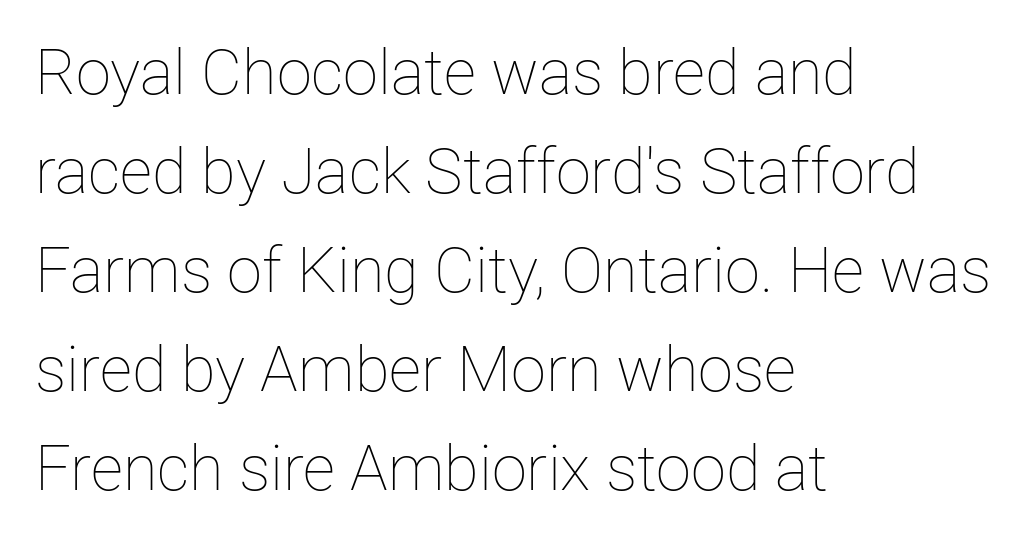
{"italic": "no", "bold": "no", "weight": "thin", "width": "normal", "stroke_contrast": "low", "x_height": "medium", "monospaced": "no", "underline": "no", "align": "left", "line_spacing": "normal", "line_spacing_ratio": 1.57, "letter_spacing": "normal", "letter_spacing_em": 0.0, "glyph_px": 63}
